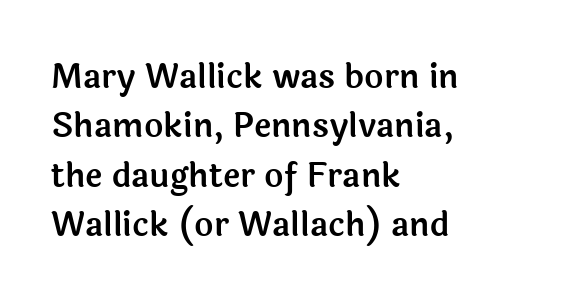
The axis of the letterforms is exactly vertical. The strip under each line holds only bare page. The characters display no serif detailing; their extremities are plain. You could call the tracking neutral — neither tight nor loose. The space between consecutive lines is moderate.
